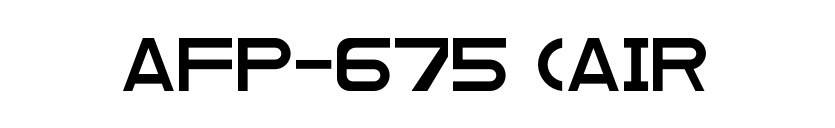
Look at the bottom of the vertical strokes: they stop flat, with no serifs. If you drew a line through each stem, it would be perfectly vertical. A clean baseline with only descenders dipping below it. Here the glyphs are tracked normally, forming tight word shapes.
